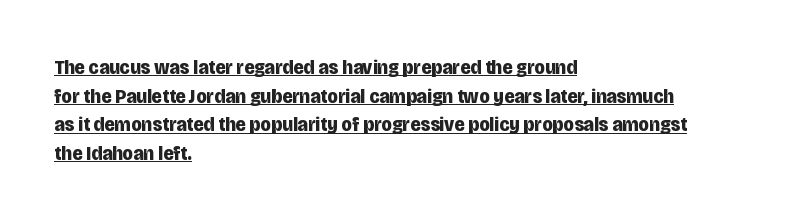
{"italic": "no", "bold": "yes", "underline": "yes", "align": "left", "line_spacing": "normal", "line_spacing_ratio": 1.36, "letter_spacing": "normal", "letter_spacing_em": 0.0, "glyph_px": 21}
